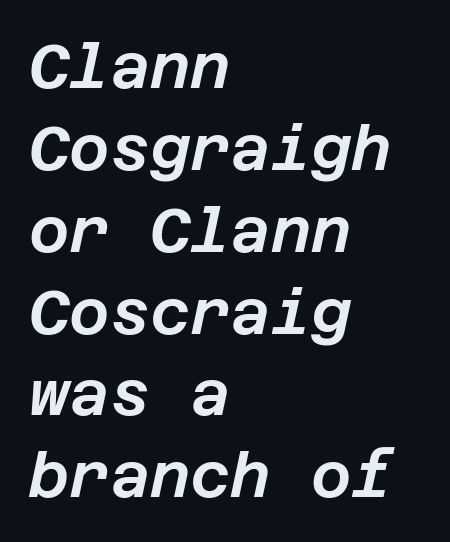
Q: Is the text italic (slanted)? A: Yes, it leans right by about 12 degrees.
Q: Is the text underlined? A: No.
Q: How is the paragraph aligned? A: Left-aligned.
Q: Is the spacing between letters normal or unusually wide? A: Normal.
Q: Is the spacing between lines tight, normal or loose? A: Normal.
Q: Width (condensed, normal, or wide)? A: Normal.
Q: Stroke contrast? A: Low.
Q: x-height? A: Large.
